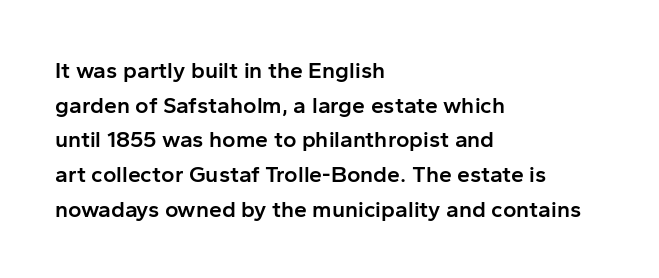
{"italic": "no", "bold": "semi", "underline": "no", "align": "left", "line_spacing": "normal", "line_spacing_ratio": 1.51, "letter_spacing": "normal", "letter_spacing_em": 0.0, "glyph_px": 23}
